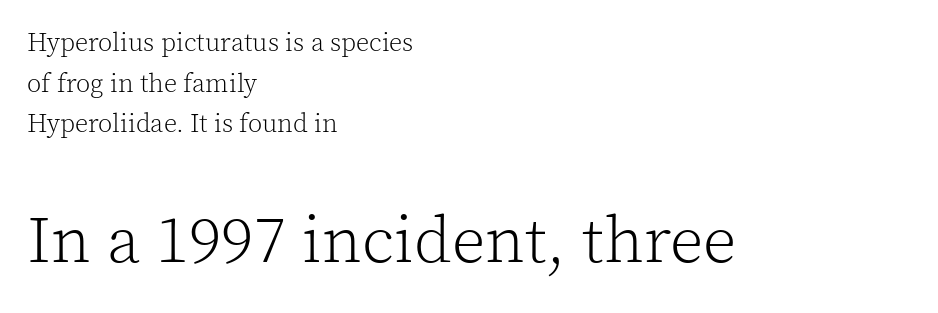
The image shows 66 px light serif type, upright; set left-aligned, normal line spacing (1.56x), normal letter spacing, not underlined; the second (bottom) block is 2.54x larger; a medium x-height.
